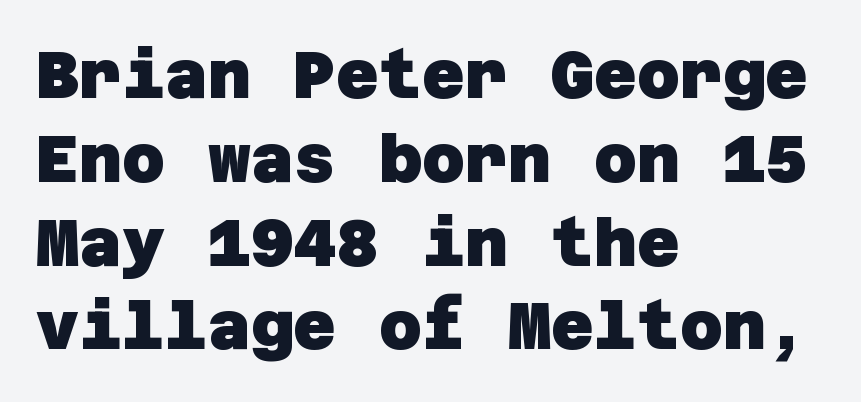
The image shows 66 px heavy sans-serif type; set left-aligned, normal line spacing (1.27x), normal letter spacing, not underlined; low stroke contrast and a large x-height.
